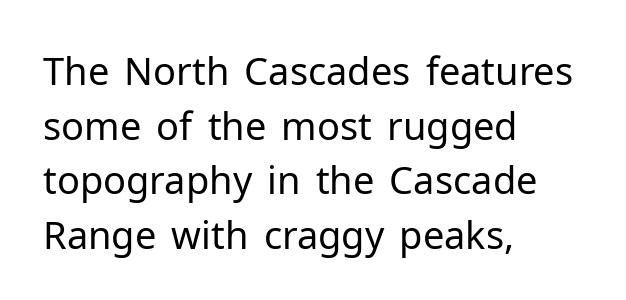
Q: Is the text bold? A: No.
Q: Is the text italic (slanted)? A: No, it is upright.
Q: Is the typeface a serif or a sans-serif typeface? A: Sans-serif.
Q: Is the text underlined? A: No.
Q: How is the paragraph aligned? A: Left-aligned.
Q: Is the spacing between letters normal or unusually wide? A: Normal.
Q: Is the spacing between lines tight, normal or loose? A: Normal.
Q: Width (condensed, normal, or wide)? A: Normal.
Q: Stroke contrast? A: Low.
Q: x-height? A: Medium.
Q: Monospaced? A: No.
